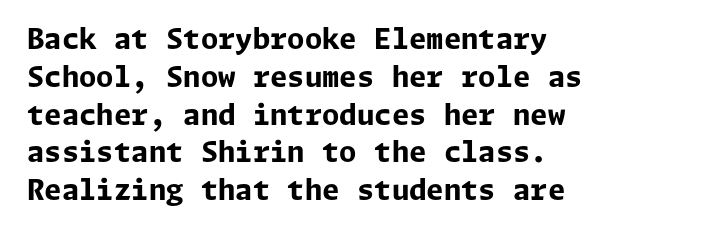
{"serif": "no", "italic": "no", "bold": "yes", "weight": "bold", "width": "normal", "stroke_contrast": "low", "x_height": "medium", "underline": "no", "align": "left", "line_spacing": "normal", "line_spacing_ratio": 1.35, "letter_spacing": "normal", "letter_spacing_em": 0.0, "glyph_px": 28}
